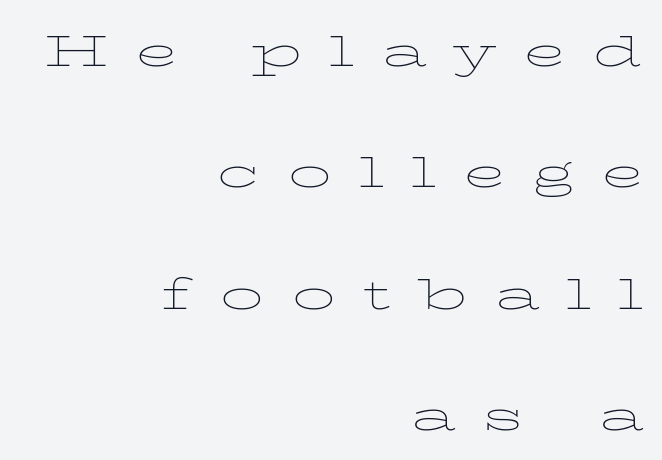
{"italic": "no", "bold": "no", "weight": "thin", "width": "wide", "stroke_contrast": "low", "x_height": "medium", "monospaced": "no", "underline": "no", "align": "right", "line_spacing": "loose", "line_spacing_ratio": 2.13, "letter_spacing": "wide", "letter_spacing_em": 0.46, "glyph_px": 57}
